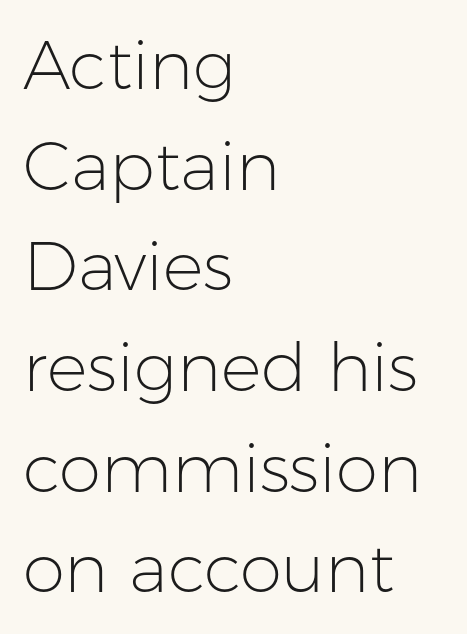
You could not count columns in this text — the font is proportionally spaced. A typesetter would call this zero additional tracking. Unlike italic type, these characters show no tilt at all. Each row of text sits above clean, open space. The passage shown is typeset with a sans-serif family.
